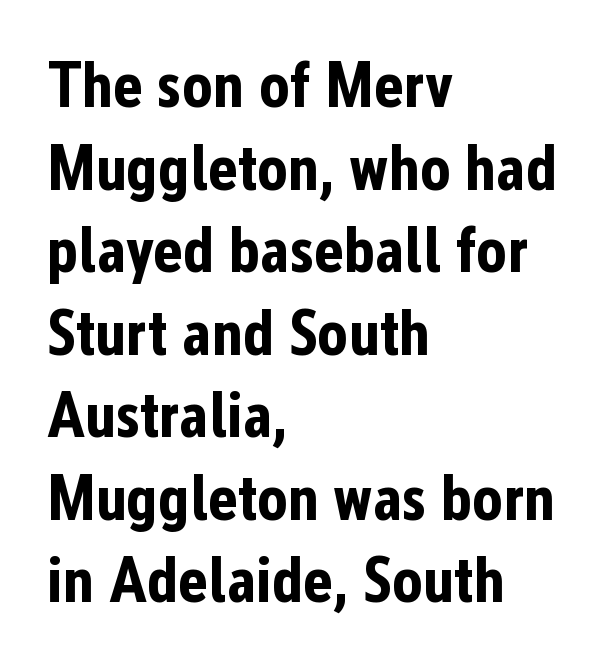
Every row of glyphs begins at an identical x-position on the left. The specimen reads as upright at a glance. The block of text has a typical density, with ordinary space between rows. Looks like regular typesetting: each glyph gets only the width it needs. The characters display no serif detailing; their extremities are plain.
